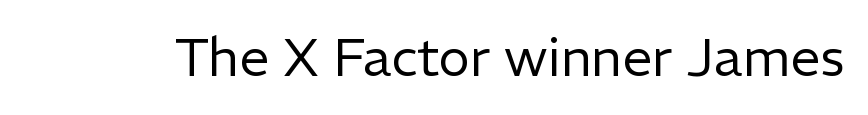
No feet cap the strokes, marking this as sans-serif type. How are the letters spaced? Ordinarily, with no added tracking. Heft: none added — not bold. These lines are rendered in a variable-pitch font.
